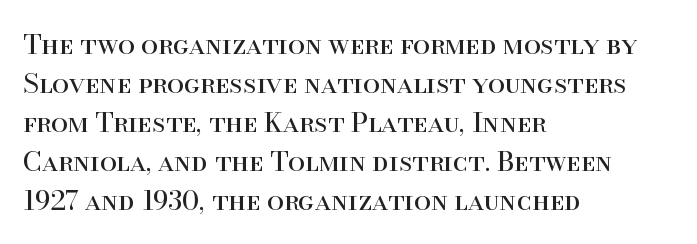
Q: Is the text bold? A: No.
Q: Is the text italic (slanted)? A: No, it is upright.
Q: Is the text underlined? A: No.
Q: How is the paragraph aligned? A: Left-aligned.
Q: Is the spacing between letters normal or unusually wide? A: Normal.
Q: Is the spacing between lines tight, normal or loose? A: Normal.
